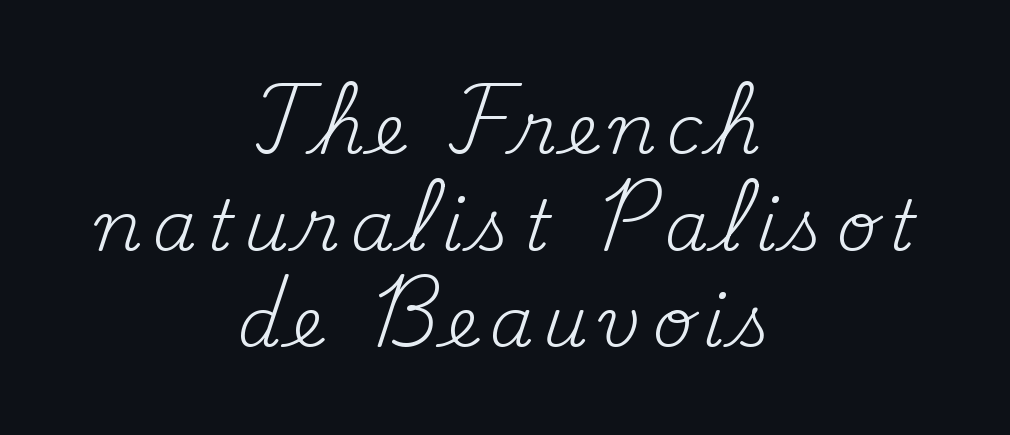
{"serif": "yes", "bold": "no", "weight": "regular", "width": "normal", "stroke_contrast": "medium", "x_height": "small", "monospaced": "no", "underline": "no", "align": "center", "line_spacing": "normal", "line_spacing_ratio": 1.38, "glyph_px": 70}
